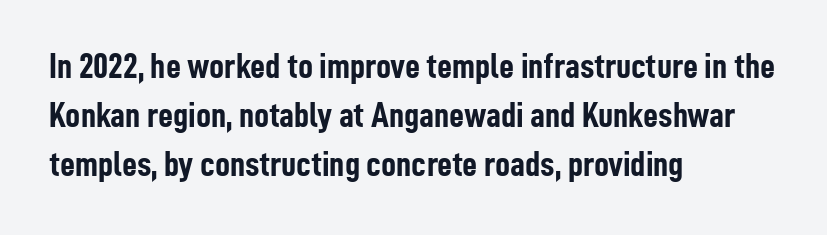
{"serif": "no", "italic": "no", "bold": "yes", "weight": "semibold", "width": "condensed", "stroke_contrast": "low", "x_height": "medium", "monospaced": "no", "underline": "no", "align": "left", "line_spacing": "normal", "line_spacing_ratio": 1.33, "letter_spacing": "normal", "letter_spacing_em": 0.0, "glyph_px": 37}
